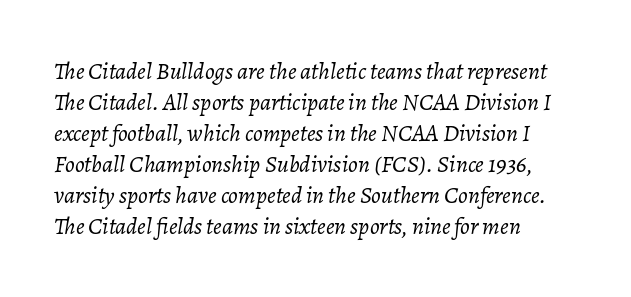
Does the leading feel generous? No, just average. These lines were composed using italics. In terms of letterspacing, this is plain default setting. Stem width sits at or under what a default text font uses.
